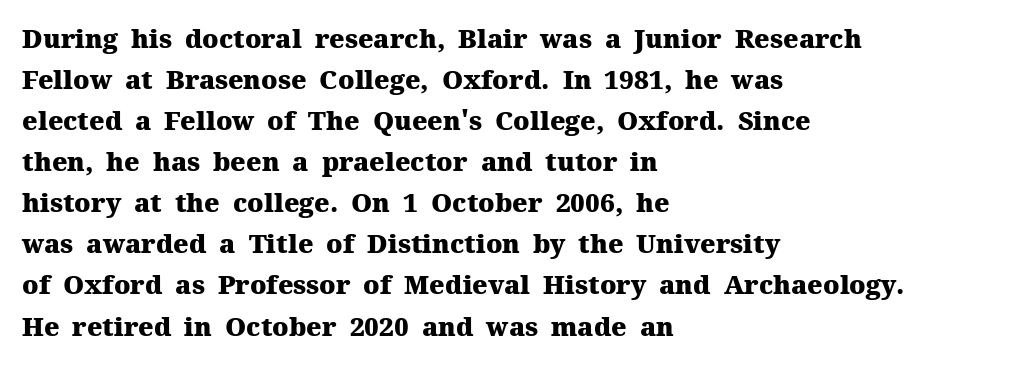
Q: Is the text bold? A: Yes.
Q: Is the text italic (slanted)? A: No, it is upright.
Q: Is the text underlined? A: No.
Q: How is the paragraph aligned? A: Left-aligned.
Q: Is the spacing between letters normal or unusually wide? A: Normal.
Q: Is the spacing between lines tight, normal or loose? A: Normal.
